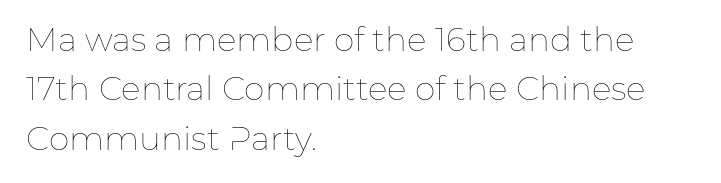
{"italic": "no", "bold": "no", "weight": "thin", "width": "normal", "stroke_contrast": "low", "x_height": "medium", "monospaced": "no", "underline": "no", "align": "left", "line_spacing": "normal", "line_spacing_ratio": 1.5, "letter_spacing": "normal", "letter_spacing_em": 0.0, "glyph_px": 33}
